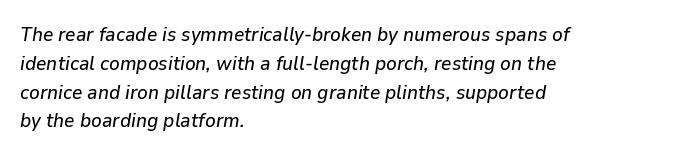
The image shows 20 px text type, italic (leaning right); set left-aligned, normal line spacing (1.44x), normal letter spacing, not underlined.
